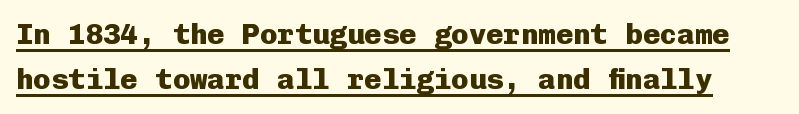
The image shows 29 px heavy sans-serif type, upright, monospaced; set normal line spacing (1.56x), normal letter spacing, underlined; low stroke contrast and a medium x-height.
